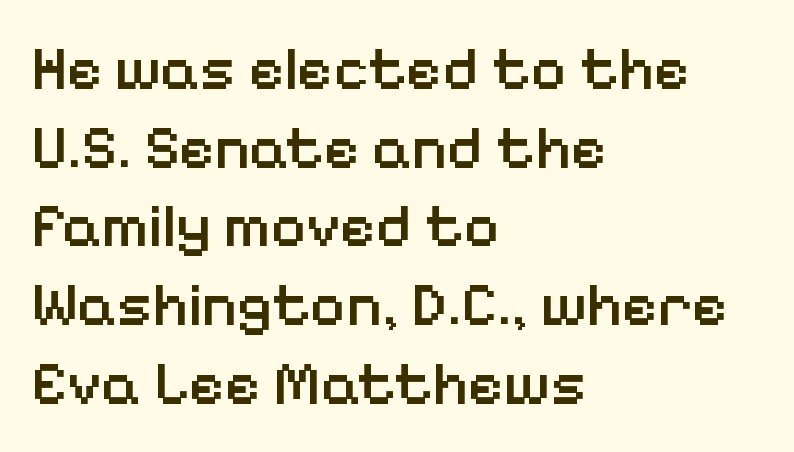
The letters carry no serifs — their stems end cleanly without finishing strokes. Horizontally, the lines are justified to the leading edge only. Compared with typical body copy, the letter spacing here is the same. Honestly, the row spacing looks completely unremarkable. Anything drawn beneath the words? Only blank space. The strokes are fattened partway — semibold, not bold.
